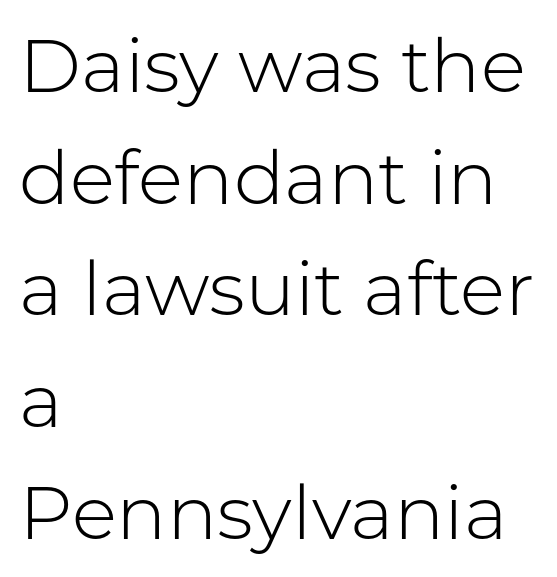
Words float on clear page, feet unadorned. These lines sit exactly where default settings would place them. The characters are drawn with everyday or finer stroke widths. A sans-serif font was chosen for this passage.
